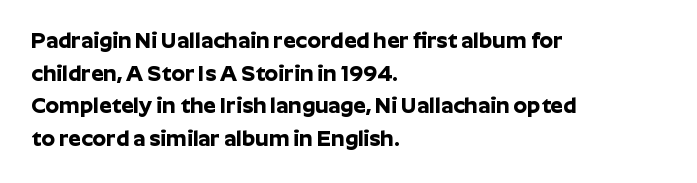
{"italic": "no", "bold": "yes", "underline": "no", "align": "left", "line_spacing": "normal", "line_spacing_ratio": 1.48, "letter_spacing": "normal", "letter_spacing_em": 0.0, "glyph_px": 22}
